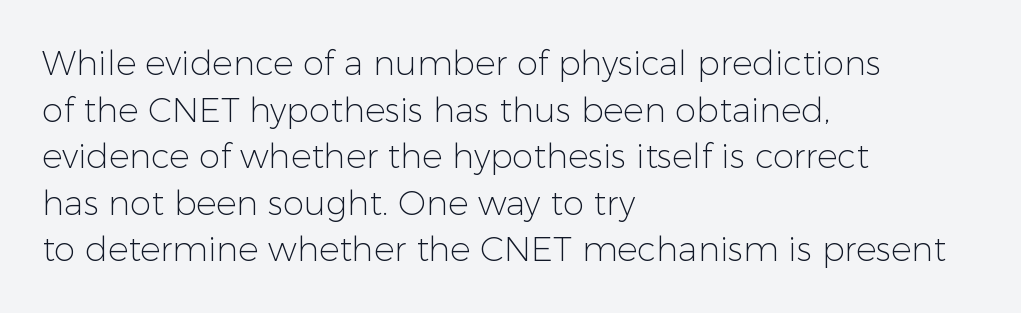
Q: Is the text bold? A: No.
Q: Is the text italic (slanted)? A: No, it is upright.
Q: Is the typeface a serif or a sans-serif typeface? A: Sans-serif.
Q: Is the text underlined? A: No.
Q: How is the paragraph aligned? A: Left-aligned.
Q: Is the spacing between letters normal or unusually wide? A: Normal.
Q: Is the spacing between lines tight, normal or loose? A: Normal.
Q: Width (condensed, normal, or wide)? A: Normal.
Q: Stroke contrast? A: Low.
Q: x-height? A: Medium.
Q: Monospaced? A: No.
